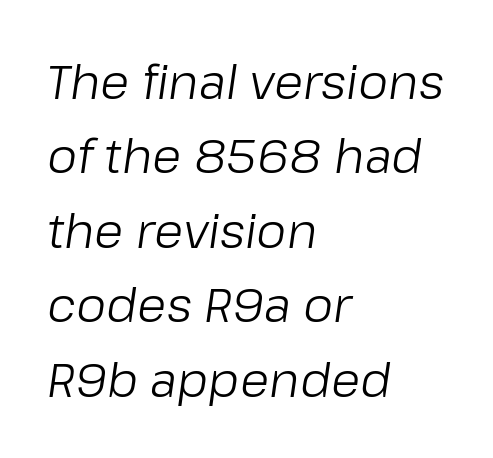
The image shows 48 px light type, italic (leaning right); set left-aligned, normal line spacing (1.55x), normal letter spacing, not underlined; low stroke contrast and a medium x-height.
